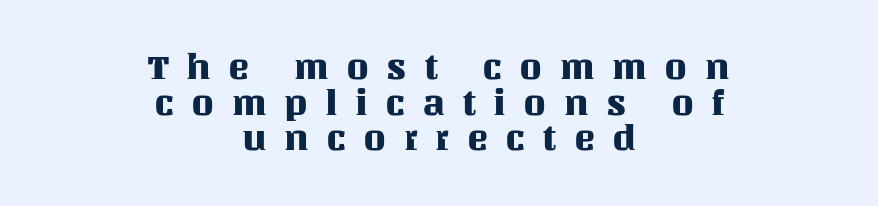
{"italic": "no", "width": "normal", "stroke_contrast": "medium", "x_height": "large", "monospaced": "no", "underline": "no", "align": "center", "line_spacing": "tight", "line_spacing_ratio": 0.99, "letter_spacing": "wide", "letter_spacing_em": 0.48, "glyph_px": 36}
